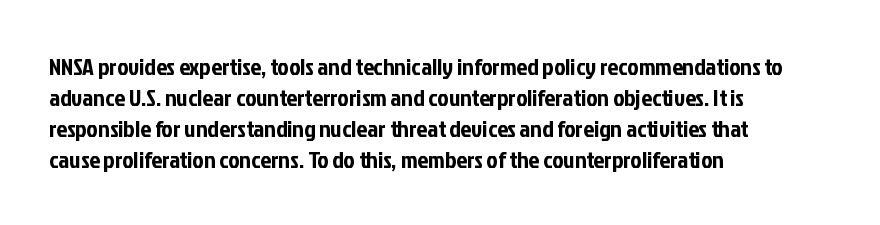
The image shows 24 px text type, upright; set left-aligned, normal line spacing (1.29x), normal letter spacing, not underlined.
